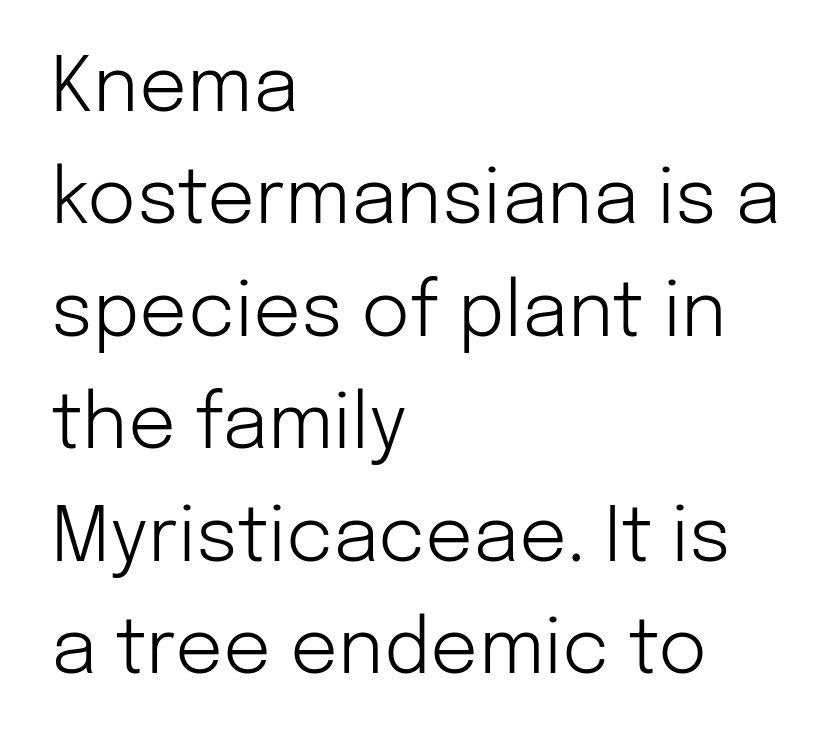
Characters follow at the spacing the type designer built in. This block has exactly the height ordinary leading produces. Nothing heavy about these letters — not bold at all. Proportional: the letters do not fall into vertical columns.
